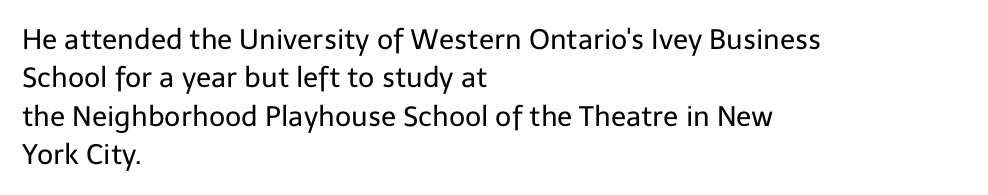
The image shows 28 px regular-weight sans-serif type, upright; set left-aligned, normal line spacing (1.37x), normal letter spacing, not underlined; low stroke contrast and a medium x-height.
